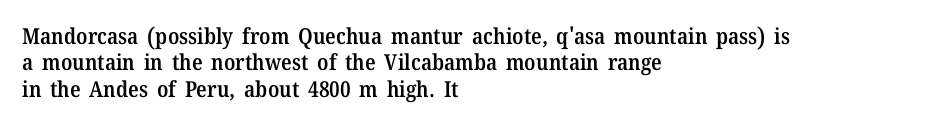
In terms of posture, this sample is upright. Does the copy run flush right? No — it runs flush left. Each word holds together tightly as a unit, with standard inter-letter gaps. Just letters on the line, the space beneath them empty. On the weight axis this lands at semibold, roughly 600.
